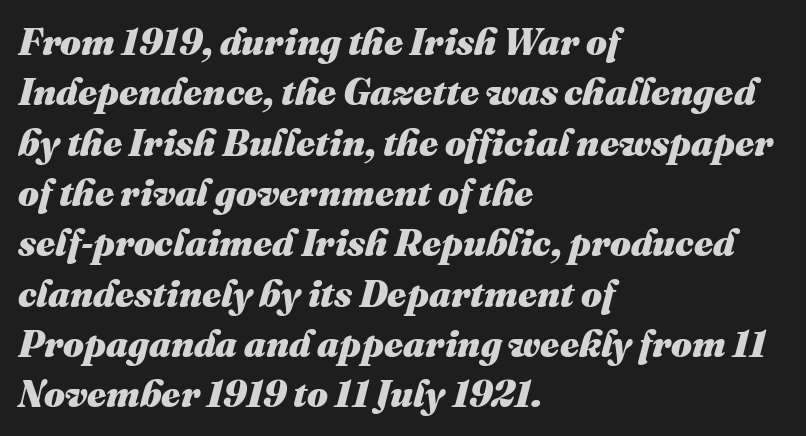
{"italic": "yes", "lean": "right", "slant_degrees": 16, "bold": "yes", "weight": "heavy", "width": "normal", "stroke_contrast": "medium", "x_height": "medium", "monospaced": "no", "underline": "no", "align": "left", "line_spacing": "normal", "line_spacing_ratio": 1.36, "letter_spacing": "normal", "letter_spacing_em": 0.0, "glyph_px": 37}
